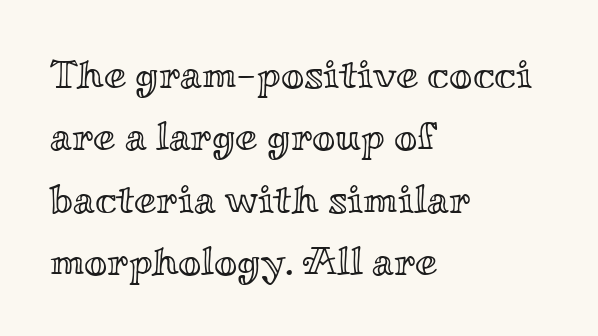
The image shows 40 px wide type, upright; set left-aligned, normal line spacing (1.56x), normal letter spacing, not underlined; a small x-height.
